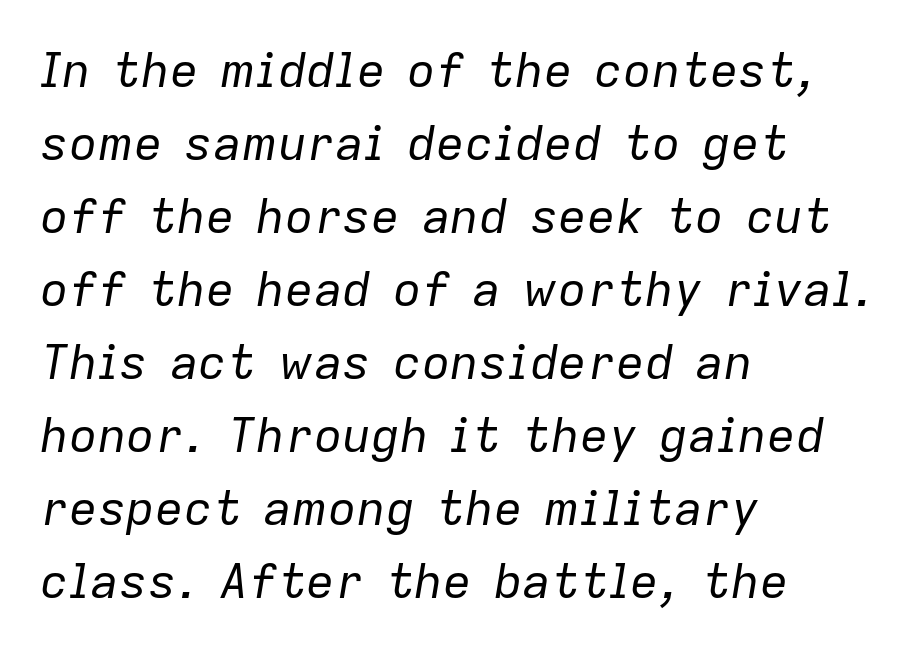
The image shows 48 px regular-weight type, italic (leaning right); set left-aligned, normal line spacing (1.52x), normal letter spacing, not underlined; low stroke contrast and a medium x-height.
